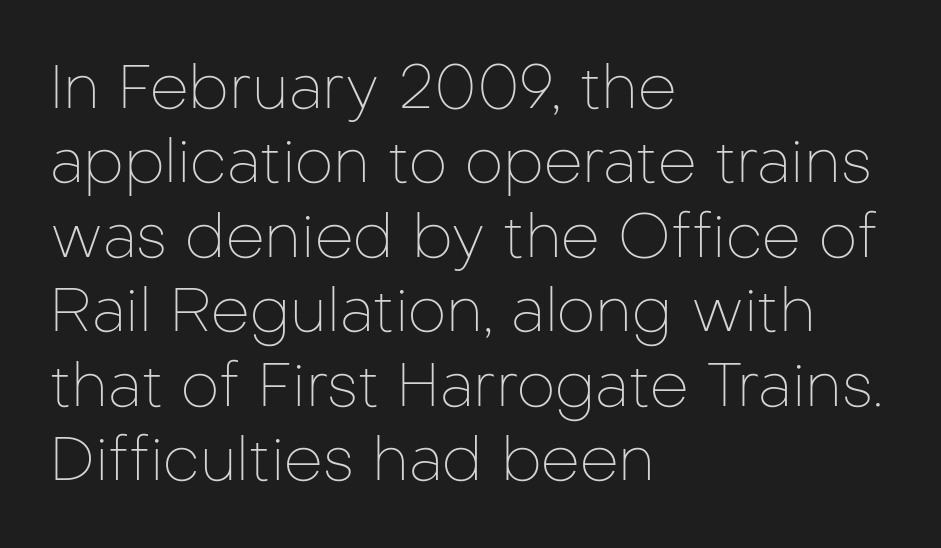
The image shows 61 px thin sans-serif type, upright; set left-aligned, line spacing 1.22x, normal letter spacing, not underlined; low stroke contrast and a medium x-height.
